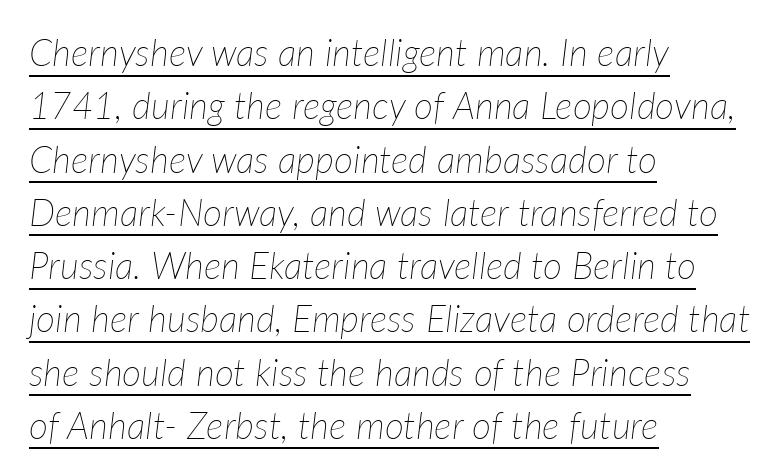
{"italic": "yes", "lean": "right", "slant_degrees": 7, "bold": "no", "weight": "thin", "width": "normal", "stroke_contrast": "low", "x_height": "medium", "monospaced": "no", "underline": "yes", "align": "left", "line_spacing": "normal", "line_spacing_ratio": 1.44, "letter_spacing": "normal", "letter_spacing_em": 0.0, "glyph_px": 37}
